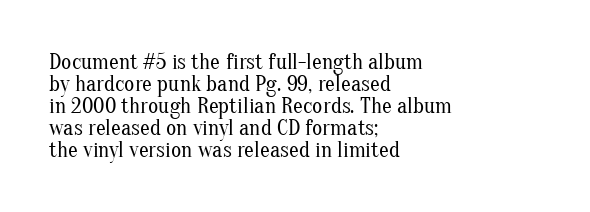
Horizontal alignment here is leftward, the default for most running prose. The letters look calm and open, with moderate or lighter stems. Inter-character spacing is left at the font's built-in metrics. Summary of vertical rhythm: compact, with narrow interline spacing.
